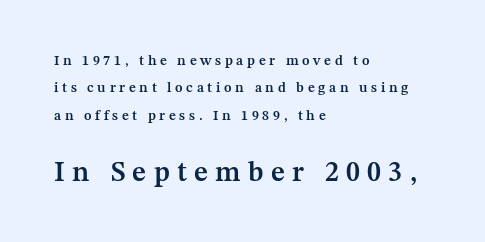
Q: Is the text bold? A: Semi-bold.
Q: Is the text italic (slanted)? A: No, it is upright.
Q: Is the typeface a serif or a sans-serif typeface? A: Serif.
Q: Is the text underlined? A: No.
Q: How is the paragraph aligned? A: Left-aligned.
Q: Is the spacing between letters normal or unusually wide? A: Unusually wide.
Q: Is the spacing between lines tight, normal or loose? A: Loose.
Q: Which block of text is set in a larger size, the first (top) or the second (bottom)? A: The second (bottom) one.
Q: Width (condensed, normal, or wide)? A: Normal.
Q: Stroke contrast? A: Medium.
Q: x-height? A: Medium.
Q: Monospaced? A: No.
